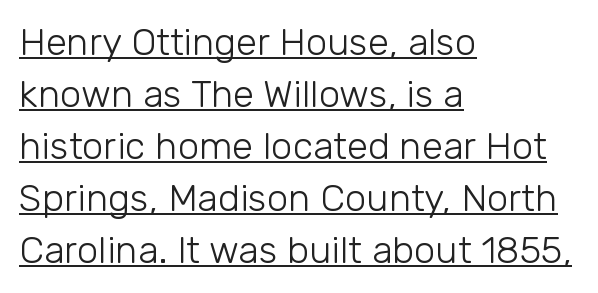
Q: Is the text bold? A: No.
Q: Is the text italic (slanted)? A: No, it is upright.
Q: Is the typeface a serif or a sans-serif typeface? A: Sans-serif.
Q: Is the text underlined? A: Yes.
Q: How is the paragraph aligned? A: Left-aligned.
Q: Is the spacing between letters normal or unusually wide? A: Normal.
Q: Is the spacing between lines tight, normal or loose? A: Normal.
Q: Width (condensed, normal, or wide)? A: Normal.
Q: Stroke contrast? A: Low.
Q: x-height? A: Medium.
Q: Monospaced? A: No.
